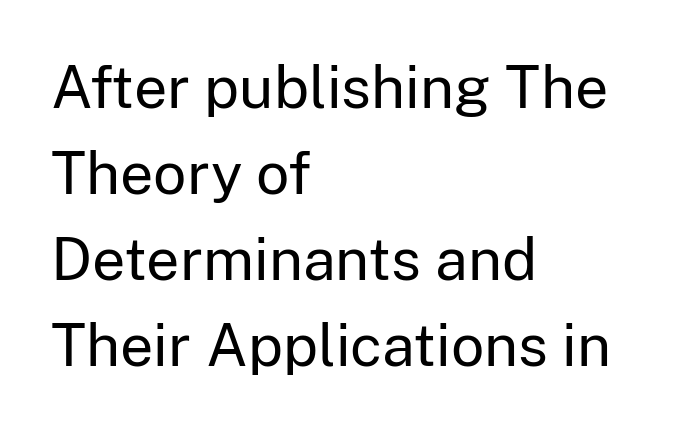
The image shows 59 px regular-weight sans-serif type, upright; set left-aligned, normal line spacing (1.46x), normal letter spacing, not underlined; low stroke contrast and a medium x-height.
